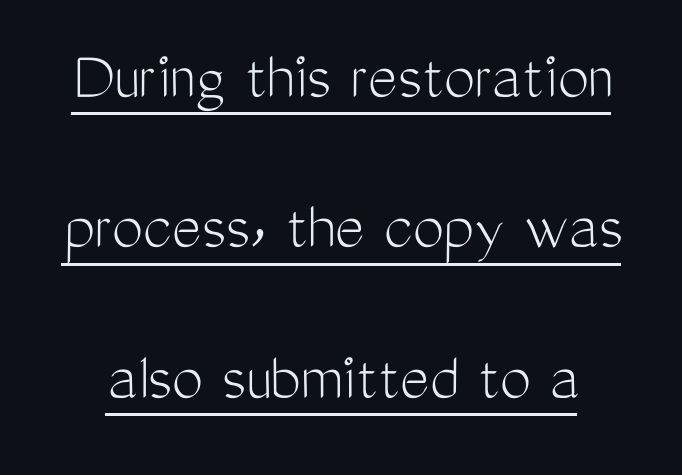
The image shows 70 px light, condensed sans-serif type, upright; set loose line spacing (2.15x), normal letter spacing, underlined; medium stroke contrast and a medium x-height.
